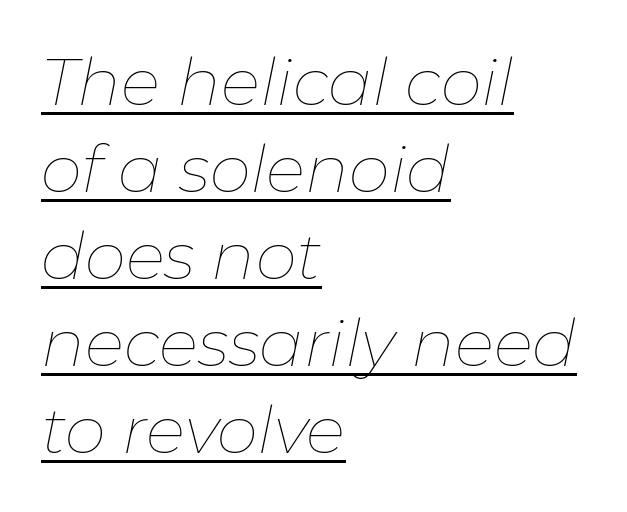
Q: Is the text bold? A: No.
Q: Is the text italic (slanted)? A: Yes, it leans right by about 11 degrees.
Q: Is the text underlined? A: Yes.
Q: How is the paragraph aligned? A: Left-aligned.
Q: Is the spacing between letters normal or unusually wide? A: Normal.
Q: Is the spacing between lines tight, normal or loose? A: Normal.
Q: Width (condensed, normal, or wide)? A: Normal.
Q: Stroke contrast? A: Low.
Q: x-height? A: Medium.
Q: Monospaced? A: No.
